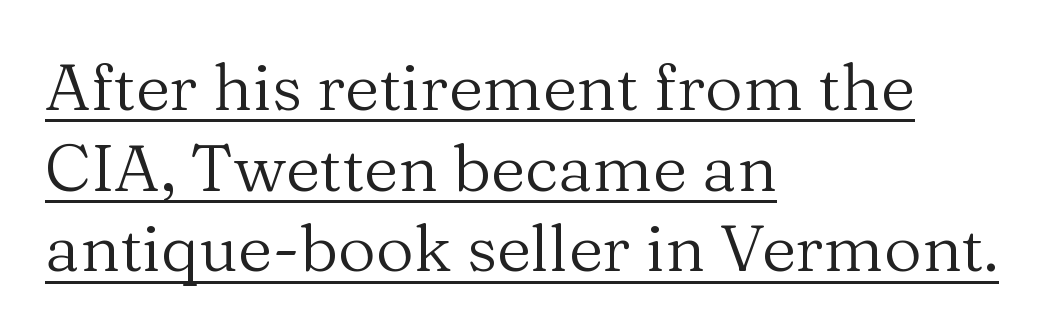
Q: Is the text bold? A: No.
Q: Is the text italic (slanted)? A: No, it is upright.
Q: Is the typeface a serif or a sans-serif typeface? A: Serif.
Q: Is the text underlined? A: Yes.
Q: How is the paragraph aligned? A: Left-aligned.
Q: Is the spacing between letters normal or unusually wide? A: Normal.
Q: Width (condensed, normal, or wide)? A: Normal.
Q: Stroke contrast? A: Medium.
Q: x-height? A: Medium.
Q: Monospaced? A: No.
